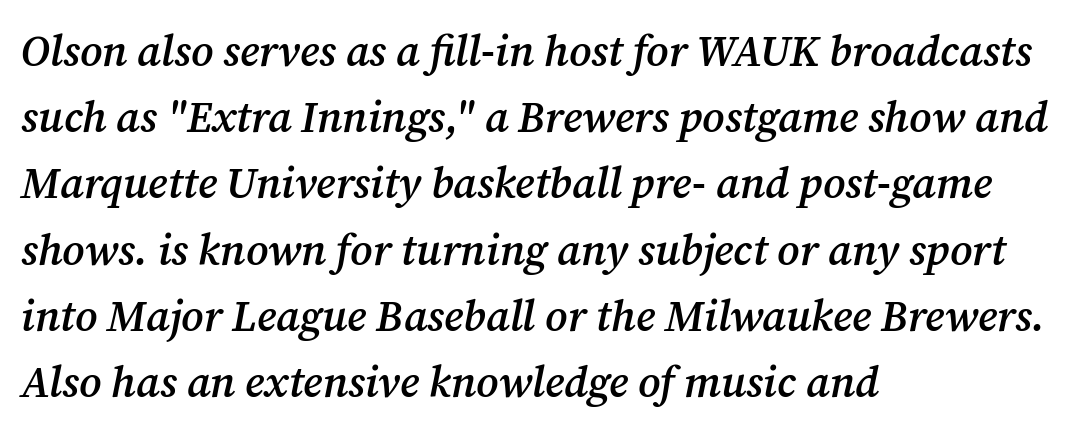
{"serif": "yes", "italic": "yes", "lean": "right", "slant_degrees": 12, "bold": "semi", "weight": "semibold", "width": "normal", "stroke_contrast": "medium", "x_height": "medium", "monospaced": "no", "underline": "no", "align": "left", "line_spacing": "normal", "line_spacing_ratio": 1.54, "letter_spacing": "normal", "letter_spacing_em": 0.0, "glyph_px": 43}
